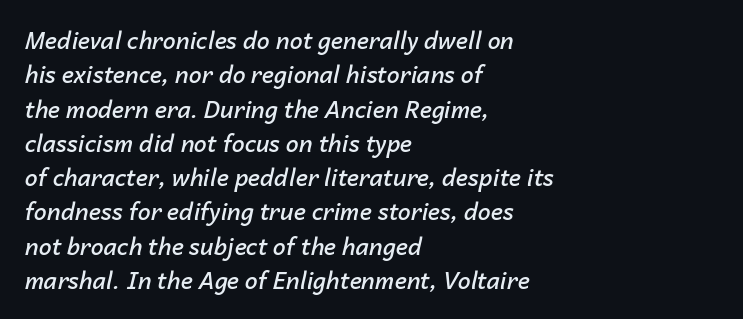
The image shows 23 px text type, italic (leaning right); set left-aligned, normal line spacing (1.49x), normal letter spacing, not underlined.
